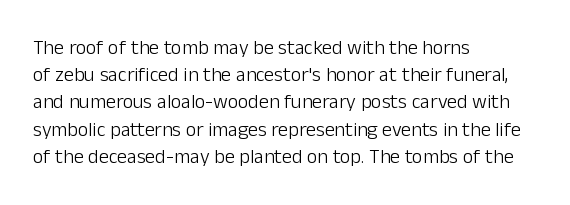
The image shows 20 px text type, upright; set left-aligned, normal line spacing (1.36x), normal letter spacing, not underlined.
